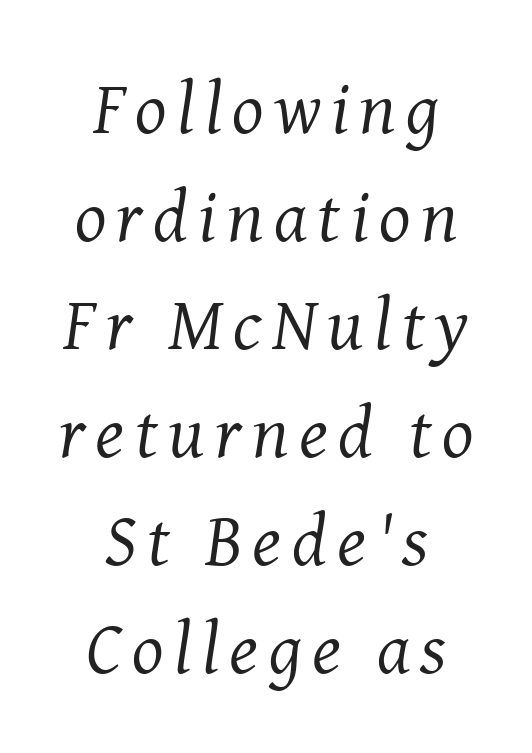
Summary of weight: not heavy and not bold. This sample is center-justified, so both line endings float freely. Reading down the column, the eye jumps a familiar distance to each next line. Italic: yes, the glyphs are oblique.
